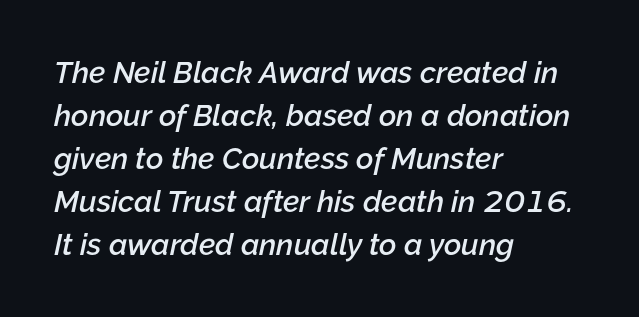
Where is the straight margin? On the left. The letterforms sit shoulder to shoulder at normal distance. The space directly below the letters is spotless. Successive baselines arrive at the customary interval. Is the type slanted? Yes — the strokes lean at a clear angle.
